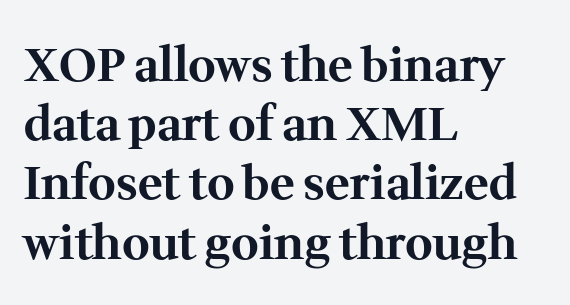
Heavy, bold letterforms. The passage shown has conventional tracking throughout. The lines sit at an ordinary, default distance from one another. Here the designer chose a conventional face with non-uniform glyph widths. You can tell from the footed stems that serif type was used.
